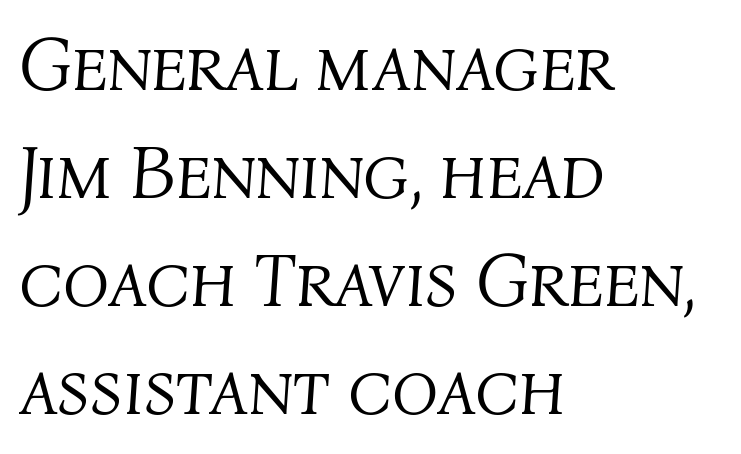
The image shows 76 px light type, italic (leaning right); set left-aligned, normal line spacing (1.42x), normal letter spacing, not underlined; medium stroke contrast and a medium x-height.
